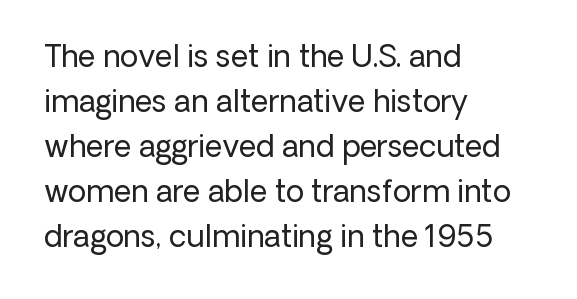
Q: Is the text bold? A: No.
Q: Is the text italic (slanted)? A: No, it is upright.
Q: Is the typeface a serif or a sans-serif typeface? A: Sans-serif.
Q: Is the text underlined? A: No.
Q: How is the paragraph aligned? A: Left-aligned.
Q: Is the spacing between letters normal or unusually wide? A: Normal.
Q: Is the spacing between lines tight, normal or loose? A: Normal.
Q: Width (condensed, normal, or wide)? A: Normal.
Q: Stroke contrast? A: Low.
Q: x-height? A: Medium.
Q: Monospaced? A: No.
